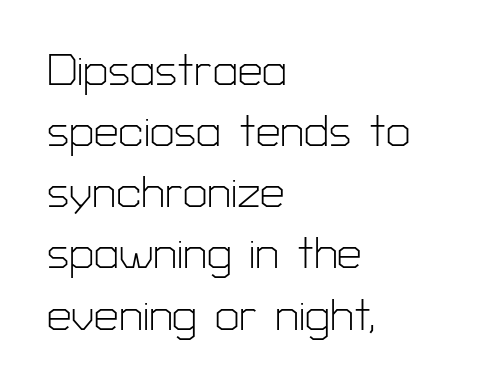
The image shows 44 px light sans-serif type, upright; set left-aligned, normal line spacing (1.39x), normal letter spacing, not underlined; low stroke contrast and a medium x-height.
